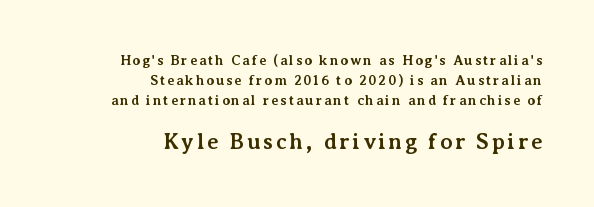
Q: Is the text bold? A: Yes.
Q: Is the text italic (slanted)? A: No, it is upright.
Q: Is the text underlined? A: No.
Q: How is the paragraph aligned? A: Right-aligned.
Q: Is the spacing between lines tight, normal or loose? A: Normal.
Q: Which block of text is set in a larger size, the first (top) or the second (bottom)? A: The second (bottom) one.
